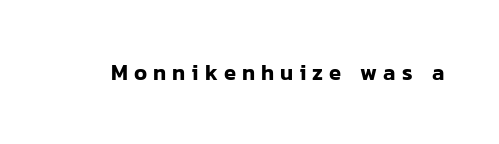
The image shows 22 px text type, upright; set unusually wide letter spacing (+0.27 em), not underlined.
